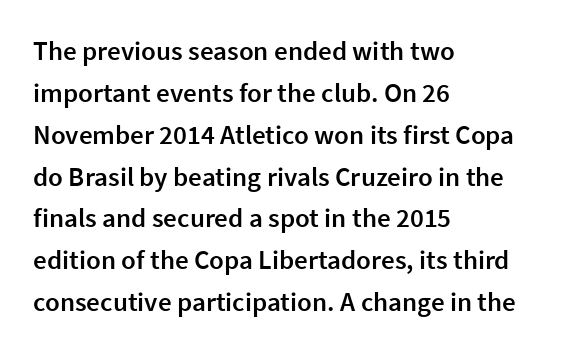
The image shows 27 px text type, upright; set left-aligned, normal line spacing (1.55x), normal letter spacing, not underlined.
